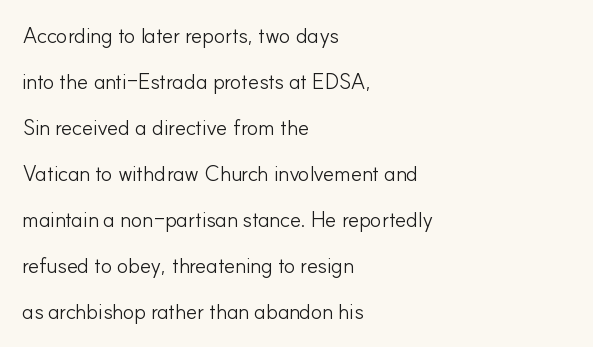
{"italic": "no", "bold": "no", "underline": "no", "align": "left", "line_spacing": "loose", "line_spacing_ratio": 2.19, "letter_spacing": "normal", "letter_spacing_em": 0.0, "glyph_px": 21}
